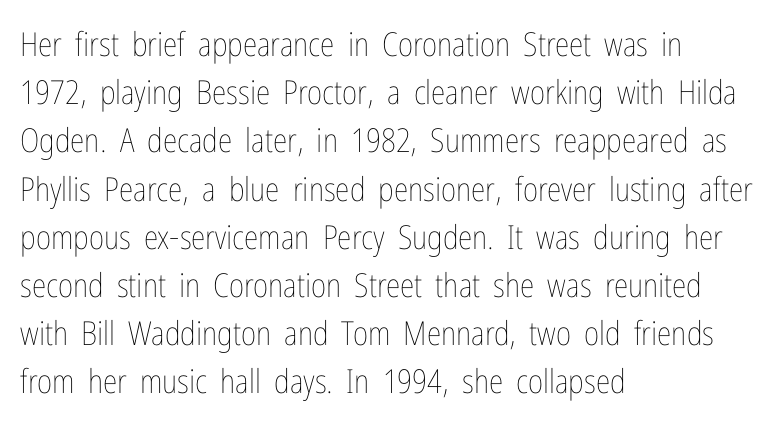
The image shows 33 px thin, condensed type, upright; set left-aligned, normal line spacing (1.46x), normal letter spacing, not underlined; low stroke contrast and a medium x-height.
